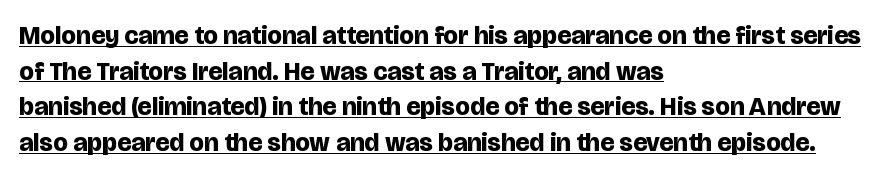
{"italic": "no", "bold": "yes", "underline": "yes", "align": "left", "line_spacing": "normal", "line_spacing_ratio": 1.37, "letter_spacing": "normal", "letter_spacing_em": 0.0, "glyph_px": 26}
